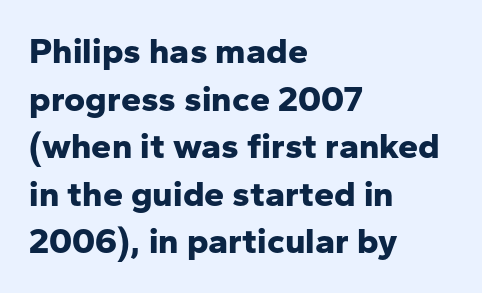
{"serif": "no", "italic": "no", "bold": "yes", "weight": "bold", "width": "normal", "stroke_contrast": "low", "x_height": "medium", "monospaced": "no", "underline": "no", "align": "left", "line_spacing": "normal", "line_spacing_ratio": 1.32, "letter_spacing": "normal", "letter_spacing_em": 0.0, "glyph_px": 36}
